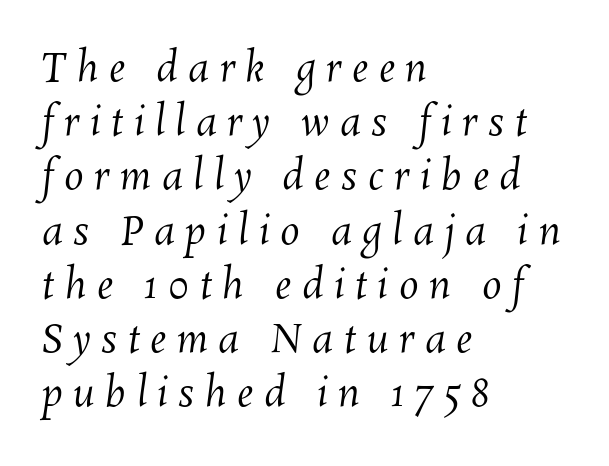
{"bold": "no", "weight": "regular", "width": "normal", "stroke_contrast": "medium", "x_height": "medium", "monospaced": "no", "underline": "no", "align": "left", "line_spacing": "normal", "line_spacing_ratio": 1.39, "letter_spacing": "wide", "letter_spacing_em": 0.27, "glyph_px": 39}
